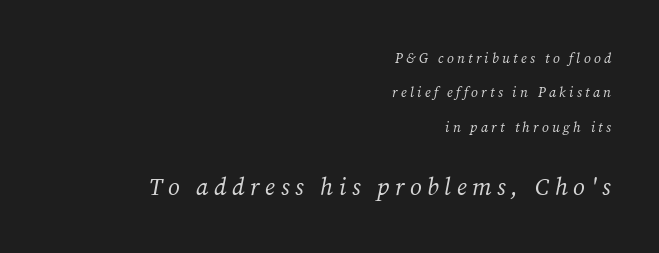
Q: Is the text bold? A: No.
Q: Is the text italic (slanted)? A: Yes, it leans right by about 12 degrees.
Q: Is the text underlined? A: No.
Q: How is the paragraph aligned? A: Right-aligned.
Q: Is the spacing between letters normal or unusually wide? A: Unusually wide.
Q: Is the spacing between lines tight, normal or loose? A: Loose.
Q: Which block of text is set in a larger size, the first (top) or the second (bottom)? A: The second (bottom) one.
